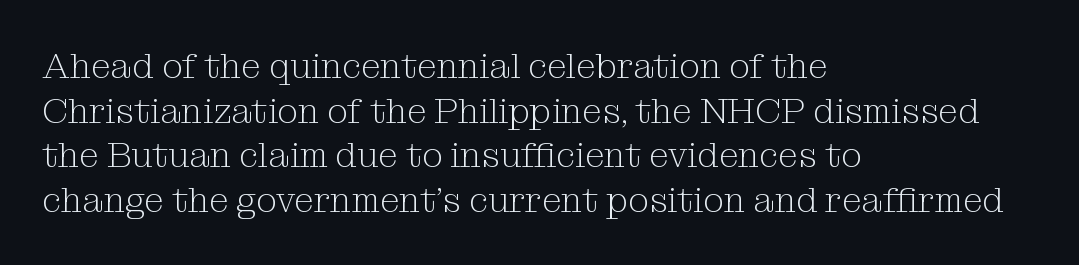
The image shows 36 px light serif type, upright; set left-aligned, line spacing 1.24x, normal letter spacing, not underlined; medium stroke contrast and a medium x-height.
